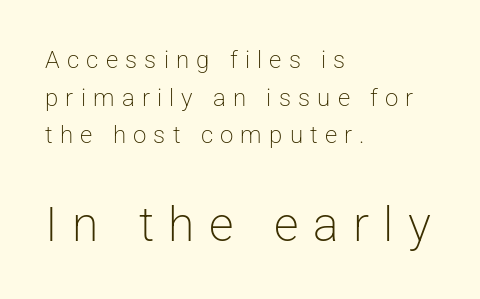
Q: Is the text bold? A: No.
Q: Is the text italic (slanted)? A: No, it is upright.
Q: Is the typeface a serif or a sans-serif typeface? A: Sans-serif.
Q: Is the text underlined? A: No.
Q: How is the paragraph aligned? A: Left-aligned.
Q: Is the spacing between letters normal or unusually wide? A: Unusually wide.
Q: Is the spacing between lines tight, normal or loose? A: Normal.
Q: Which block of text is set in a larger size, the first (top) or the second (bottom)? A: The second (bottom) one.
Q: Width (condensed, normal, or wide)? A: Normal.
Q: Stroke contrast? A: Low.
Q: x-height? A: Medium.
Q: Monospaced? A: No.
